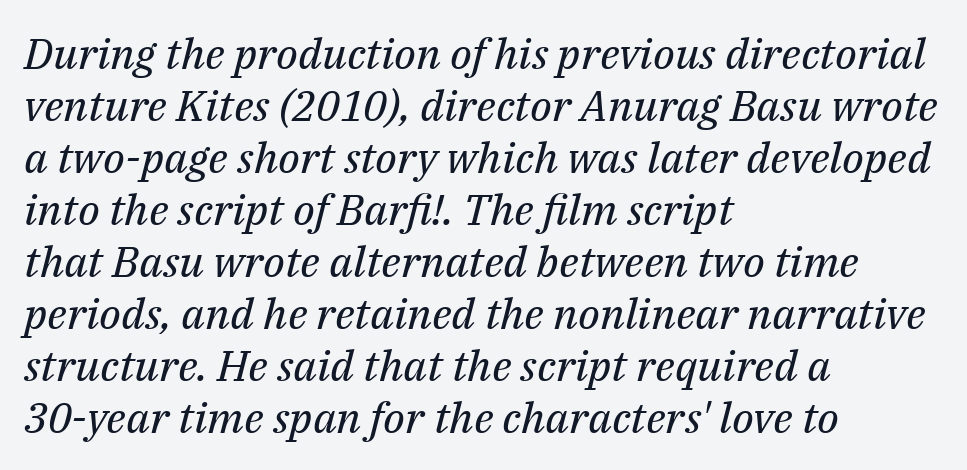
Q: Is the text bold? A: No.
Q: Is the text italic (slanted)? A: Yes, it leans right by about 14 degrees.
Q: Is the typeface a serif or a sans-serif typeface? A: Serif.
Q: Is the text underlined? A: No.
Q: How is the paragraph aligned? A: Left-aligned.
Q: Is the spacing between letters normal or unusually wide? A: Normal.
Q: Width (condensed, normal, or wide)? A: Normal.
Q: Stroke contrast? A: Medium.
Q: x-height? A: Medium.
Q: Monospaced? A: No.
